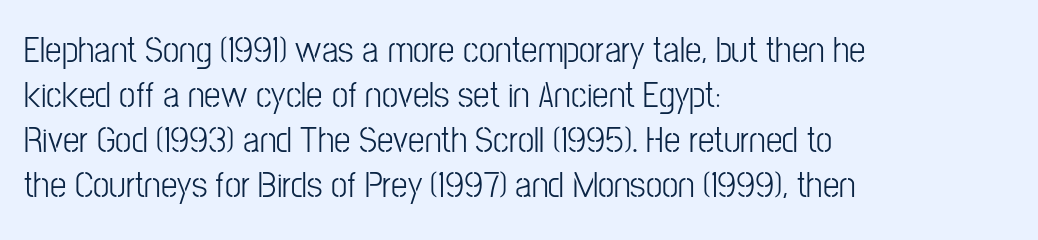
The image shows 37 px light, condensed sans-serif type, upright; set left-aligned, line spacing 1.22x, normal letter spacing, not underlined; low stroke contrast and a medium x-height.
